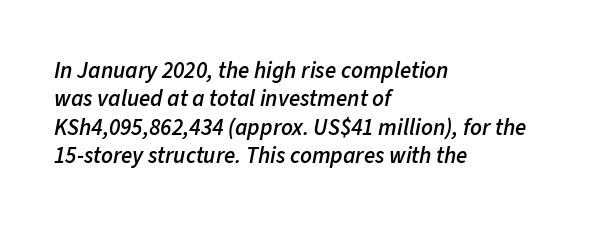
{"italic": "yes", "lean": "right", "slant_degrees": 11, "bold": "semi", "underline": "no", "align": "left", "line_spacing_ratio": 1.23, "letter_spacing": "normal", "letter_spacing_em": 0.0, "glyph_px": 23}
